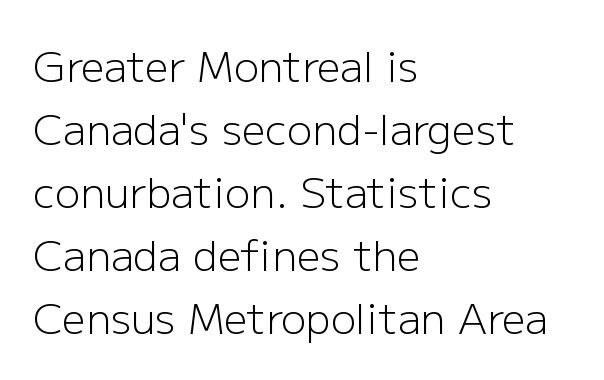
The image shows 42 px light sans-serif type, upright; set left-aligned, normal line spacing (1.5x), normal letter spacing, not underlined; low stroke contrast and a medium x-height.
